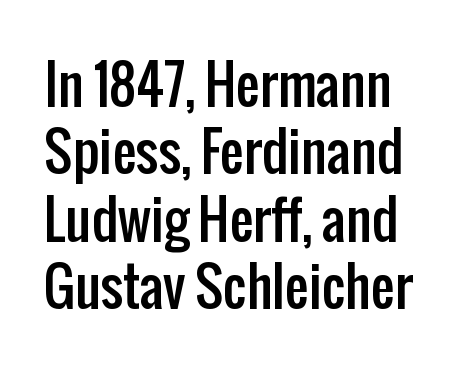
Q: Is the text italic (slanted)? A: No, it is upright.
Q: Is the typeface a serif or a sans-serif typeface? A: Sans-serif.
Q: Is the text underlined? A: No.
Q: Is the spacing between letters normal or unusually wide? A: Normal.
Q: Is the spacing between lines tight, normal or loose? A: Normal.
Q: Width (condensed, normal, or wide)? A: Condensed.
Q: Stroke contrast? A: Low.
Q: x-height? A: Medium.
Q: Monospaced? A: No.
